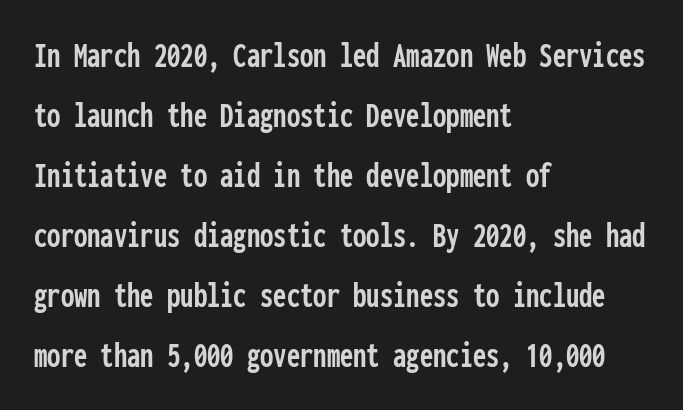
The image shows 38 px condensed sans-serif type, upright, monospaced; set left-aligned, normal line spacing (1.58x), normal letter spacing, not underlined; low stroke contrast and a medium x-height.
